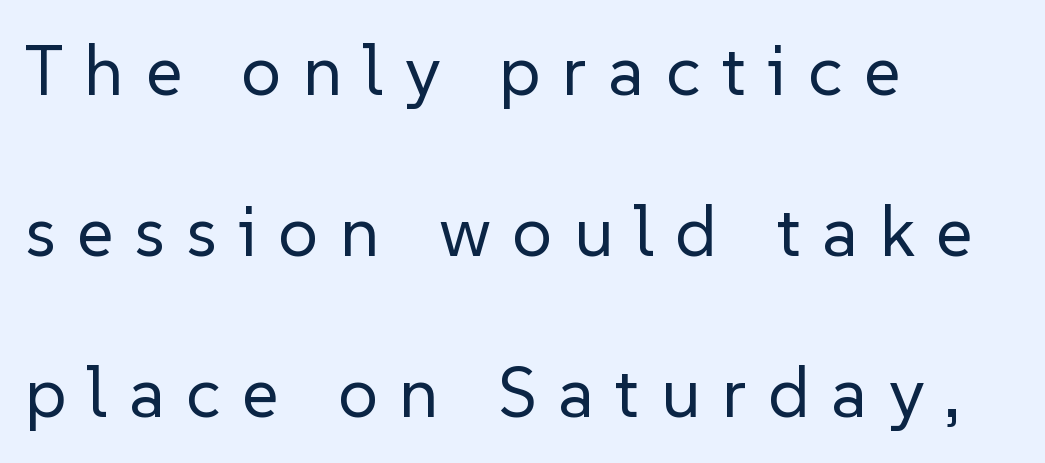
The image shows 71 px regular-weight sans-serif type, upright; set left-aligned, loose line spacing (2.27x), unusually wide letter spacing (+0.3 em), not underlined; low stroke contrast and a medium x-height.
